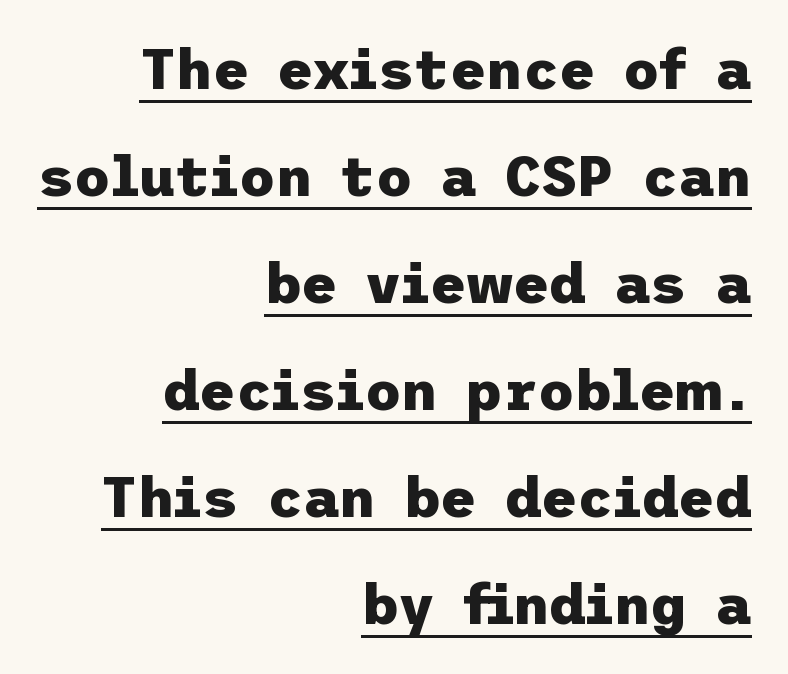
The image shows 56 px heavy sans-serif type, upright; set right-aligned, loose line spacing (1.91x), normal letter spacing, underlined; low stroke contrast and a medium x-height.
